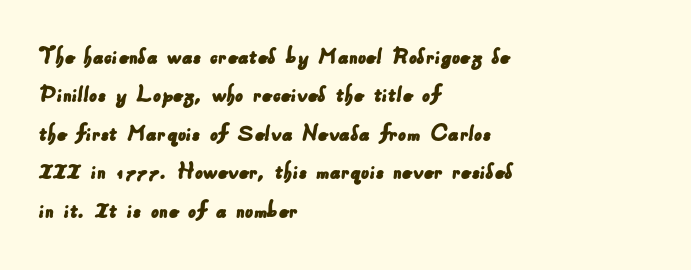
A student would call this left alignment; a typographer would say flush left, rag right. The space beneath each line is pristine and unruled. The gaps between neighbouring characters are ordinary and unremarkable. The designer left line spacing at the default.
